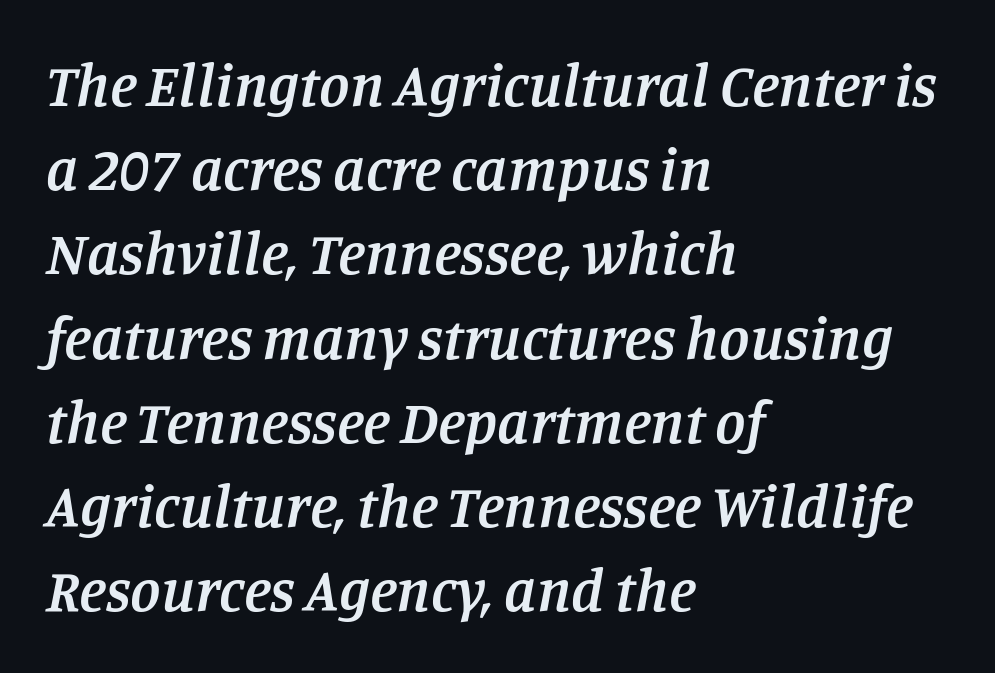
Character widths vary here, with narrow letters taking less room than wide ones. The compositor pushed each line to the left boundary. Strokes here are thickened, but only to semibold level. No extra tracking has been applied to these lines.
